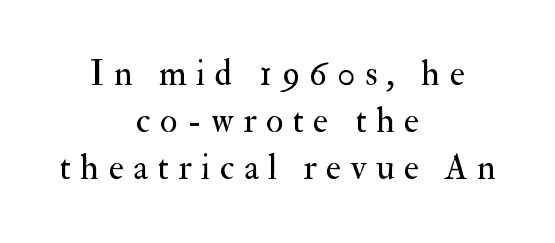
Q: Is the text bold? A: No.
Q: Is the text italic (slanted)? A: No, it is upright.
Q: Is the typeface a serif or a sans-serif typeface? A: Serif.
Q: Is the text underlined? A: No.
Q: How is the paragraph aligned? A: Centered.
Q: Is the spacing between letters normal or unusually wide? A: Unusually wide.
Q: Is the spacing between lines tight, normal or loose? A: Normal.
Q: Width (condensed, normal, or wide)? A: Normal.
Q: Stroke contrast? A: Medium.
Q: x-height? A: Small.
Q: Monospaced? A: No.
